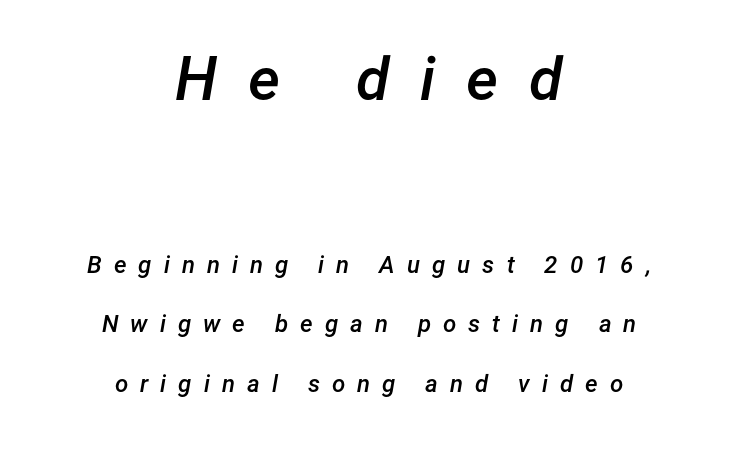
Q: Is the text bold? A: Semi-bold.
Q: Is the text italic (slanted)? A: Yes, it leans right by about 12 degrees.
Q: Is the text underlined? A: No.
Q: How is the paragraph aligned? A: Centered.
Q: Is the spacing between letters normal or unusually wide? A: Unusually wide.
Q: Is the spacing between lines tight, normal or loose? A: Loose.
Q: Which block of text is set in a larger size, the first (top) or the second (bottom)? A: The first (top) one.
Q: Width (condensed, normal, or wide)? A: Normal.
Q: Stroke contrast? A: Low.
Q: x-height? A: Medium.
Q: Monospaced? A: No.
